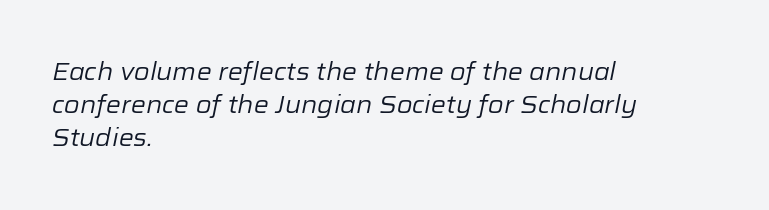
{"italic": "yes", "lean": "right", "slant_degrees": 12, "bold": "no", "underline": "no", "align": "left", "line_spacing": "normal", "line_spacing_ratio": 1.38, "letter_spacing": "normal", "letter_spacing_em": 0.0, "glyph_px": 24}
